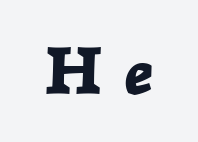
{"italic": "yes", "lean": "right", "slant_degrees": 2, "bold": "yes", "weight": "bold", "width": "normal", "stroke_contrast": "low", "x_height": "medium", "monospaced": "no", "underline": "no", "letter_spacing": "wide", "letter_spacing_em": 0.31, "glyph_px": 69}
